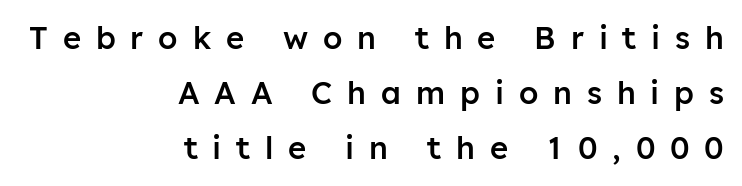
{"serif": "no", "italic": "no", "bold": "semi", "weight": "semibold", "width": "normal", "stroke_contrast": "low", "x_height": "medium", "monospaced": "no", "underline": "no", "align": "right", "line_spacing_ratio": 1.78, "letter_spacing": "wide", "letter_spacing_em": 0.48, "glyph_px": 31}
